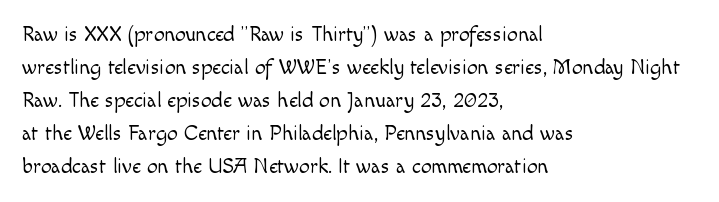
No italicization has been applied; the sample stays upright. This rendering features lettering with no underline. Summary of weight: not heavy and not bold. The typesetter chose a ragged-right arrangement here. The vertical gap from one line to the next is medium.
